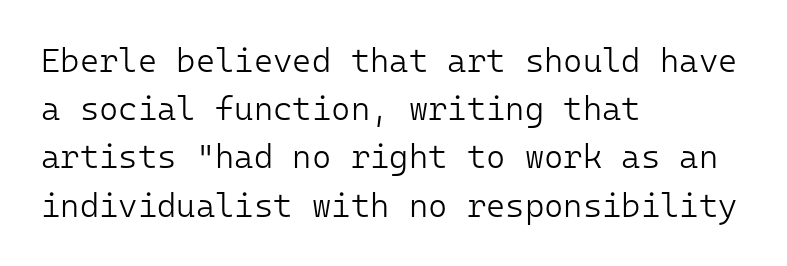
The image shows 33 px light sans-serif type, upright, monospaced; set left-aligned, normal line spacing (1.46x), normal letter spacing, not underlined; low stroke contrast and a medium x-height.
